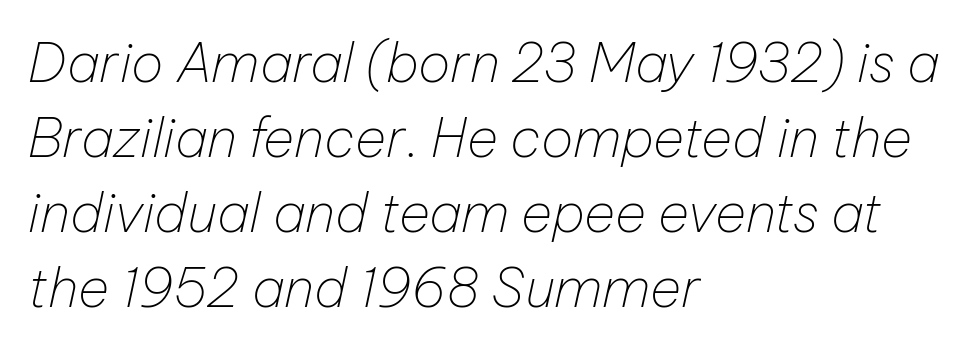
{"italic": "yes", "lean": "right", "slant_degrees": 12, "bold": "no", "weight": "thin", "width": "normal", "stroke_contrast": "low", "x_height": "medium", "monospaced": "no", "underline": "no", "align": "left", "line_spacing": "normal", "line_spacing_ratio": 1.39, "letter_spacing": "normal", "letter_spacing_em": 0.0, "glyph_px": 54}
